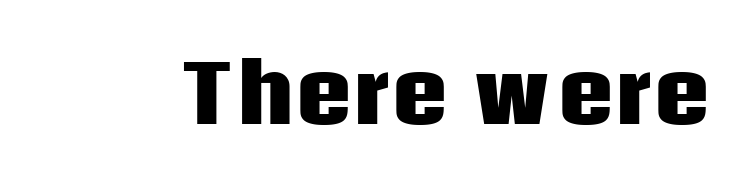
A typesetter would call this proportional, since set widths differ per character. A typesetter would label this face a sans. These lines keep a tight, regular rhythm from letter to letter. Heft: maximum for text — a bold. The lettering stays uniformly vertical, giving the passage a roman look. The space beneath each line is pristine and unruled.
